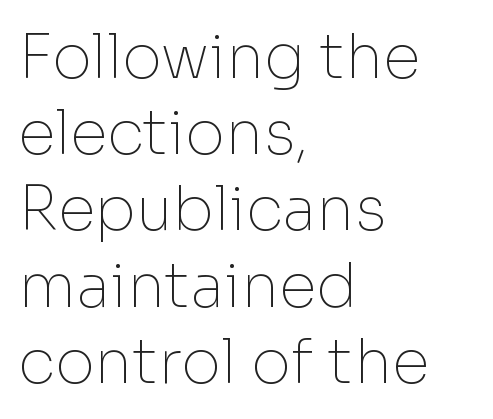
{"serif": "no", "italic": "no", "bold": "no", "weight": "thin", "width": "normal", "stroke_contrast": "low", "x_height": "medium", "monospaced": "no", "underline": "no", "align": "left", "line_spacing": "normal", "line_spacing_ratio": 1.25, "letter_spacing": "normal", "letter_spacing_em": 0.0, "glyph_px": 61}
